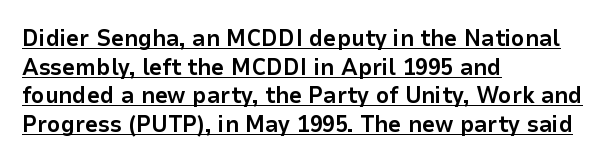
A student would call this left alignment; a typographer would say flush left, rag right. Strokes here are thick enough to call this a true bold. A normal amount of white space separates one row of letters from the next. The passage shown has conventional tracking throughout. In terms of posture, this sample is upright.
